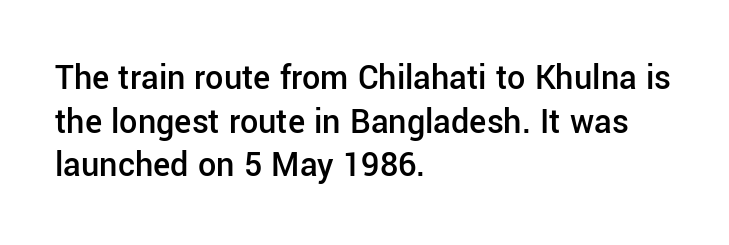
The image shows 36 px semibold sans-serif type, upright; set left-aligned, line spacing 1.21x, normal letter spacing, not underlined; low stroke contrast and a medium x-height.
